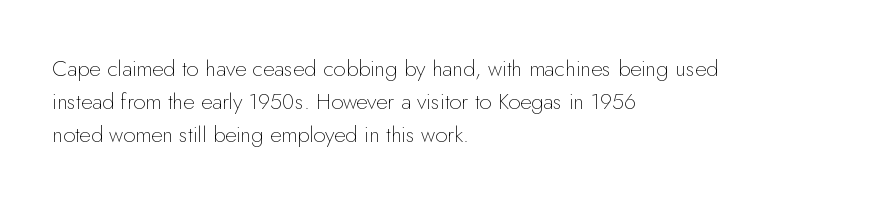
Descender tails drop into unmarked territory. Vertically, the passage feels balanced, rows spaced as you'd expect. The typesetter chose a ragged-right arrangement here. The typography opts for an upright posture over an oblique one. The rendering keeps characters at their native spacing. Stroke mass is kept to a normal reading level or below.
